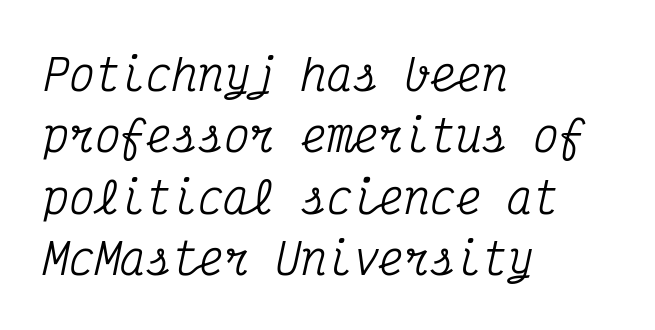
The image shows 43 px condensed serif type, italic (leaning right), monospaced; set left-aligned, normal line spacing (1.43x), normal letter spacing, not underlined; medium stroke contrast and a medium x-height.
